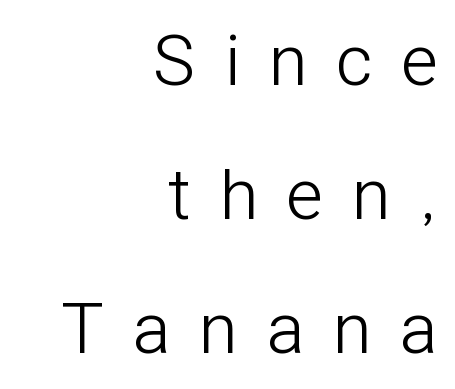
Q: Is the text bold? A: No.
Q: Is the text italic (slanted)? A: No, it is upright.
Q: Is the typeface a serif or a sans-serif typeface? A: Sans-serif.
Q: Is the text underlined? A: No.
Q: How is the paragraph aligned? A: Right-aligned.
Q: Is the spacing between letters normal or unusually wide? A: Unusually wide.
Q: Width (condensed, normal, or wide)? A: Condensed.
Q: Stroke contrast? A: Low.
Q: x-height? A: Medium.
Q: Monospaced? A: No.
